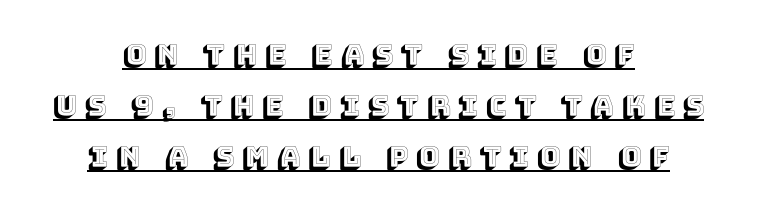
Underlining? Definitely there. Every row of glyphs is offset so its center matches the block's center. Upright lettering throughout. The face used here is proportionally spaced, like ordinary book or web type. Compared with typical body copy, the letter spacing here is much looser.
